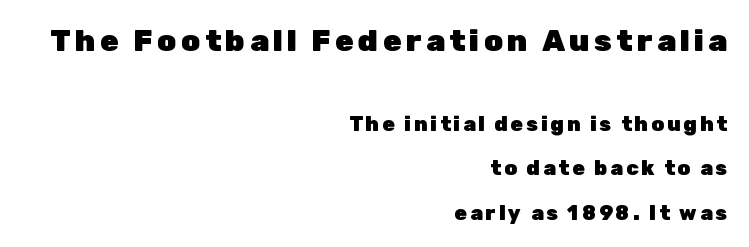
Q: Is the text bold? A: Yes.
Q: Is the text italic (slanted)? A: No, it is upright.
Q: Is the typeface a serif or a sans-serif typeface? A: Sans-serif.
Q: Is the text underlined? A: No.
Q: How is the paragraph aligned? A: Right-aligned.
Q: Is the spacing between lines tight, normal or loose? A: Loose.
Q: Which block of text is set in a larger size, the first (top) or the second (bottom)? A: The first (top) one.
Q: Width (condensed, normal, or wide)? A: Normal.
Q: Stroke contrast? A: Low.
Q: x-height? A: Medium.
Q: Monospaced? A: No.
